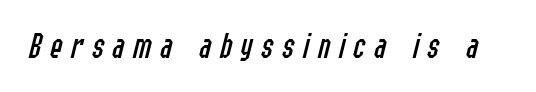
Q: Is the text bold? A: No.
Q: Is the text italic (slanted)? A: Yes, it leans right by about 14 degrees.
Q: Is the text underlined? A: No.
Q: Is the spacing between letters normal or unusually wide? A: Unusually wide.
Q: Width (condensed, normal, or wide)? A: Condensed.
Q: Stroke contrast? A: Low.
Q: x-height? A: Medium.
Q: Monospaced? A: No.
